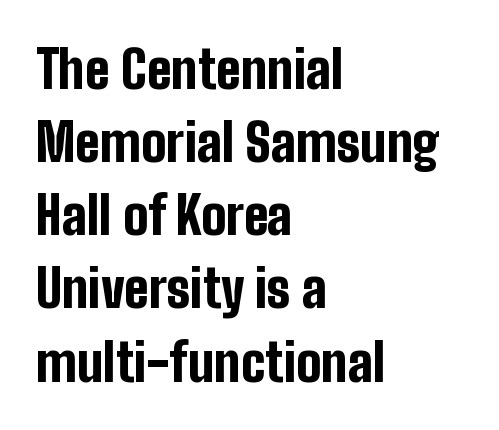
Each word holds together tightly as a unit, with standard inter-letter gaps. The letters carry no serifs — their stems end cleanly without finishing strokes. The lines are quadded left. Descender tails drop into unmarked territory.
